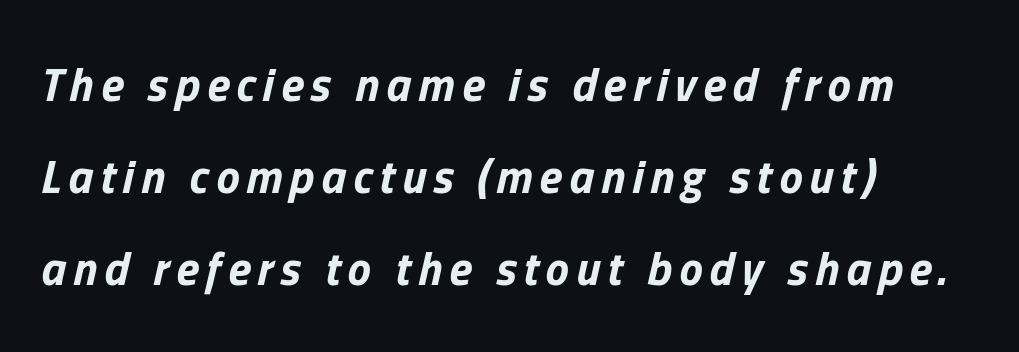
Q: Is the text bold? A: Yes.
Q: Is the text italic (slanted)? A: Yes, it leans right by about 13 degrees.
Q: Is the text underlined? A: No.
Q: How is the paragraph aligned? A: Left-aligned.
Q: Is the spacing between lines tight, normal or loose? A: Loose.
Q: Width (condensed, normal, or wide)? A: Normal.
Q: Stroke contrast? A: Low.
Q: x-height? A: Medium.
Q: Monospaced? A: No.
